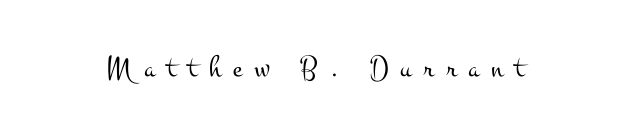
Q: Is the text bold? A: No.
Q: Is the text italic (slanted)? A: Yes.
Q: Is the typeface a serif or a sans-serif typeface? A: Serif.
Q: Is the text underlined? A: No.
Q: Is the spacing between letters normal or unusually wide? A: Unusually wide.
Q: Width (condensed, normal, or wide)? A: Wide.
Q: Stroke contrast? A: Medium.
Q: x-height? A: Small.
Q: Monospaced? A: No.
